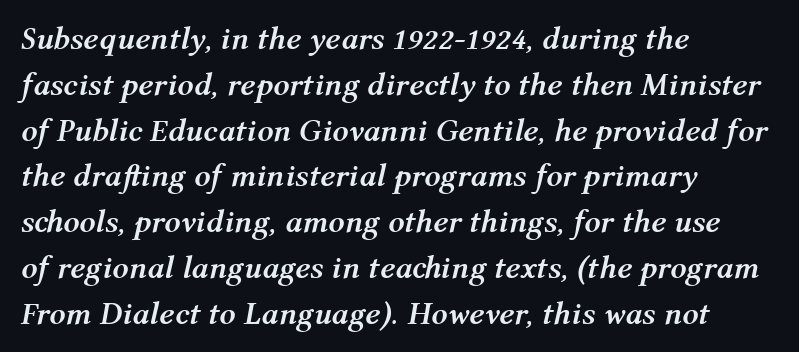
Q: Is the text bold? A: Yes.
Q: Is the text italic (slanted)? A: Yes, it leans right by about 12 degrees.
Q: Is the text underlined? A: No.
Q: How is the paragraph aligned? A: Left-aligned.
Q: Is the spacing between letters normal or unusually wide? A: Normal.
Q: Is the spacing between lines tight, normal or loose? A: Normal.
Q: Width (condensed, normal, or wide)? A: Normal.
Q: Stroke contrast? A: Medium.
Q: x-height? A: Medium.
Q: Monospaced? A: No.
